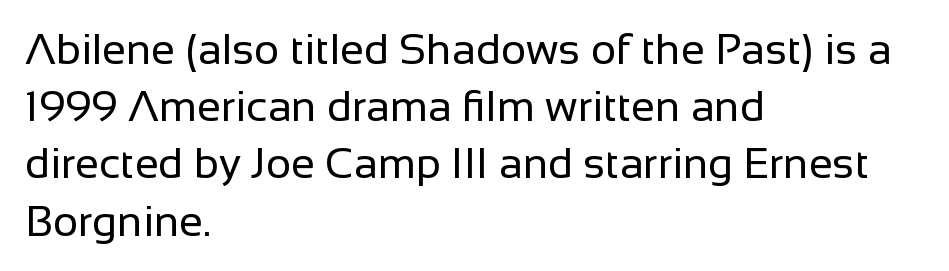
The image shows 43 px regular-weight sans-serif type, upright; set left-aligned, normal line spacing (1.33x), normal letter spacing, not underlined; low stroke contrast and a medium x-height.
